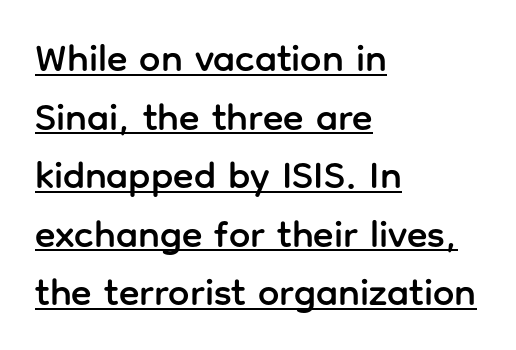
{"serif": "no", "italic": "no", "width": "normal", "stroke_contrast": "low", "x_height": "medium", "monospaced": "no", "underline": "yes", "align": "left", "line_spacing": "normal", "line_spacing_ratio": 1.54, "letter_spacing": "normal", "letter_spacing_em": 0.0, "glyph_px": 38}
